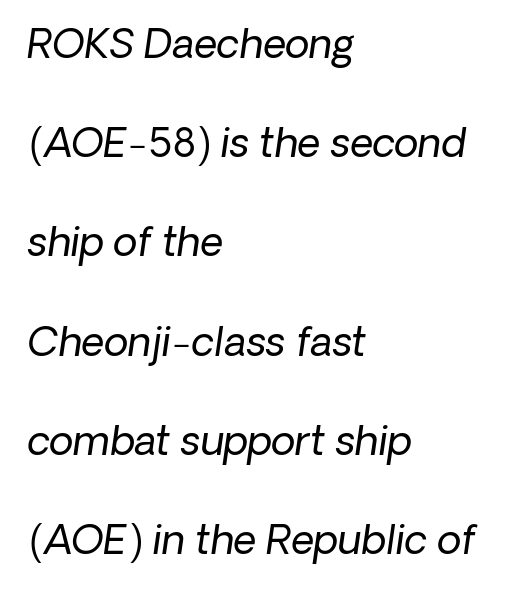
The image shows 40 px regular-weight sans-serif type; set left-aligned, loose line spacing (2.48x), normal letter spacing, not underlined; low stroke contrast and a medium x-height.
